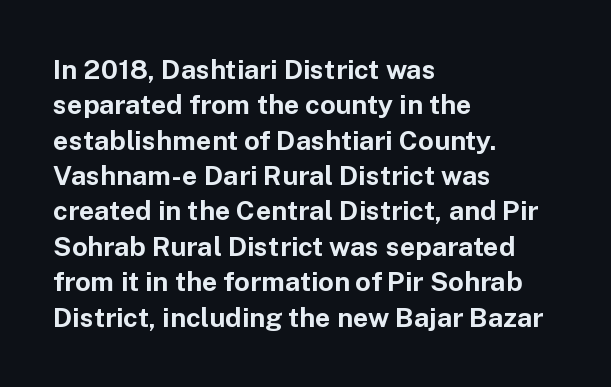
The image shows 27 px bold type, upright; set left-aligned, normal line spacing (1.31x), normal letter spacing, not underlined.
